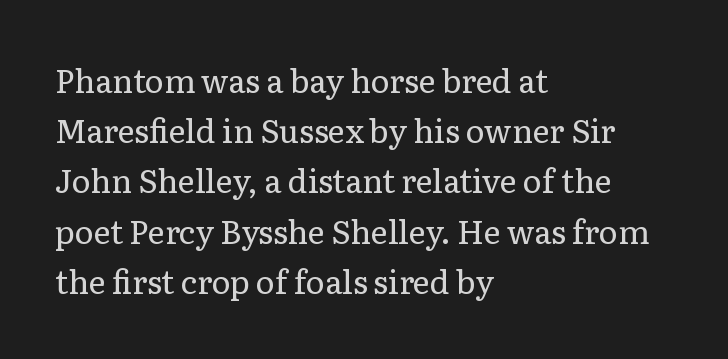
{"serif": "yes", "italic": "no", "bold": "no", "weight": "regular", "width": "normal", "stroke_contrast": "low", "x_height": "medium", "monospaced": "no", "underline": "no", "align": "left", "line_spacing": "normal", "line_spacing_ratio": 1.57, "letter_spacing": "normal", "letter_spacing_em": 0.0, "glyph_px": 32}
